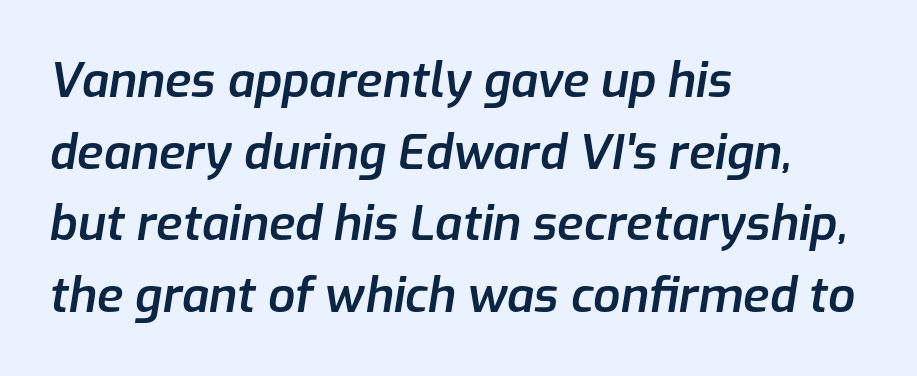
The image shows 48 px semibold type, italic (leaning right); set left-aligned, normal line spacing (1.49x), normal letter spacing, not underlined; low stroke contrast and a medium x-height.
